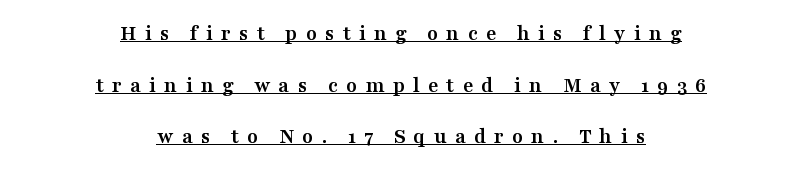
Q: Is the text bold? A: Yes.
Q: Is the text italic (slanted)? A: No, it is upright.
Q: Is the text underlined? A: Yes.
Q: How is the paragraph aligned? A: Centered.
Q: Is the spacing between letters normal or unusually wide? A: Unusually wide.
Q: Is the spacing between lines tight, normal or loose? A: Loose.
